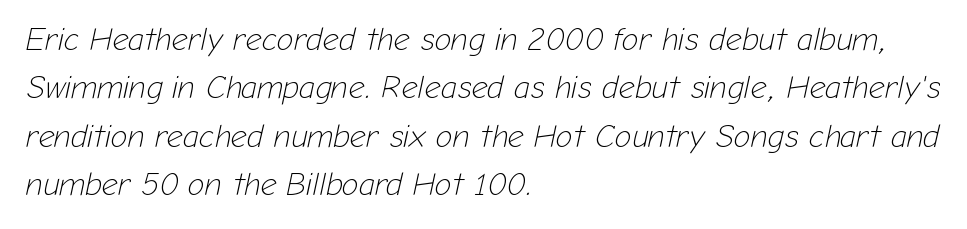
The image shows 32 px light type, italic (leaning right); set left-aligned, normal line spacing (1.51x), normal letter spacing, not underlined; low stroke contrast and a medium x-height.
